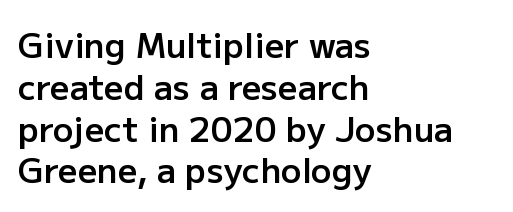
Q: Is the text bold? A: Semi-bold.
Q: Is the text italic (slanted)? A: No, it is upright.
Q: Is the typeface a serif or a sans-serif typeface? A: Sans-serif.
Q: Is the text underlined? A: No.
Q: How is the paragraph aligned? A: Left-aligned.
Q: Is the spacing between letters normal or unusually wide? A: Normal.
Q: Width (condensed, normal, or wide)? A: Normal.
Q: Stroke contrast? A: Low.
Q: x-height? A: Medium.
Q: Monospaced? A: No.
